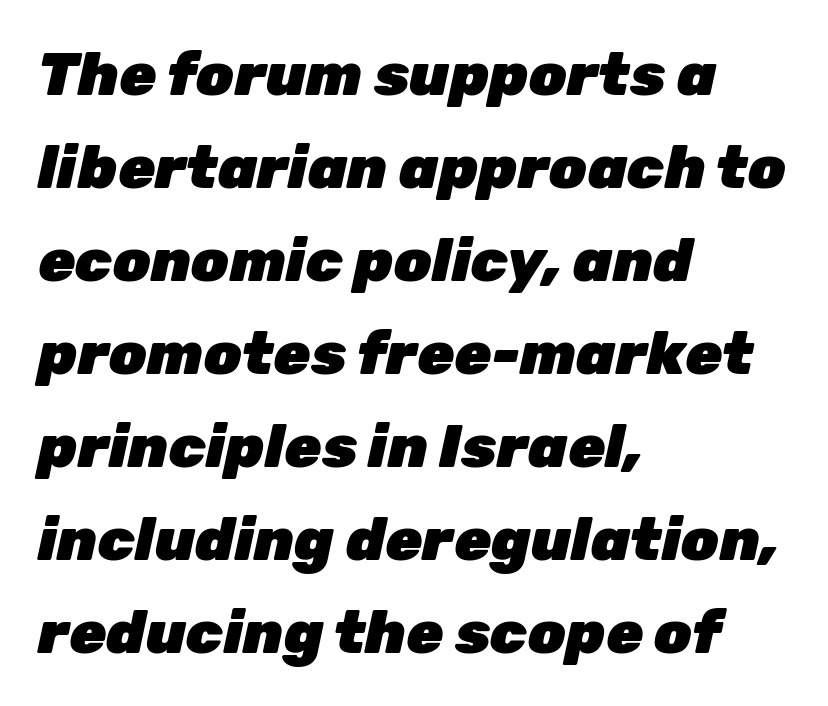
Q: Is the text bold? A: Yes.
Q: Is the text italic (slanted)? A: Yes, it leans right by about 12 degrees.
Q: Is the text underlined? A: No.
Q: How is the paragraph aligned? A: Left-aligned.
Q: Is the spacing between letters normal or unusually wide? A: Normal.
Q: Is the spacing between lines tight, normal or loose? A: Normal.
Q: Width (condensed, normal, or wide)? A: Normal.
Q: Stroke contrast? A: Low.
Q: x-height? A: Medium.
Q: Monospaced? A: No.
